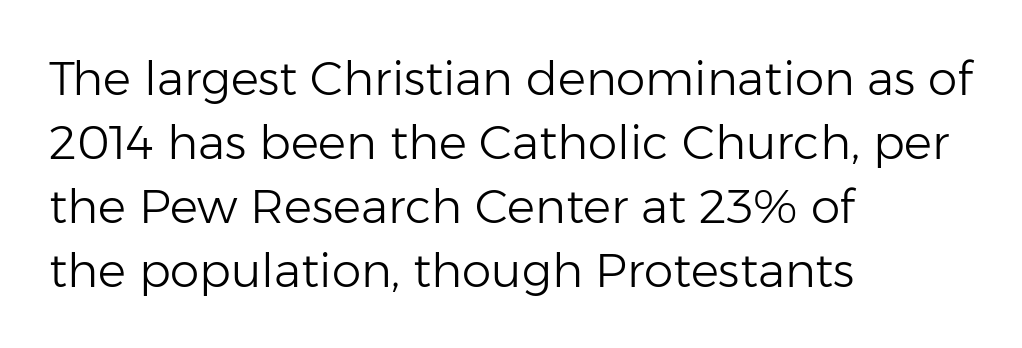
The passage shown is typed in a proportional face where columns would drift. The face used here is rendered with its standard letterfit. The baseline area is clear. The text was rendered using a sans face with plain stroke endings.
